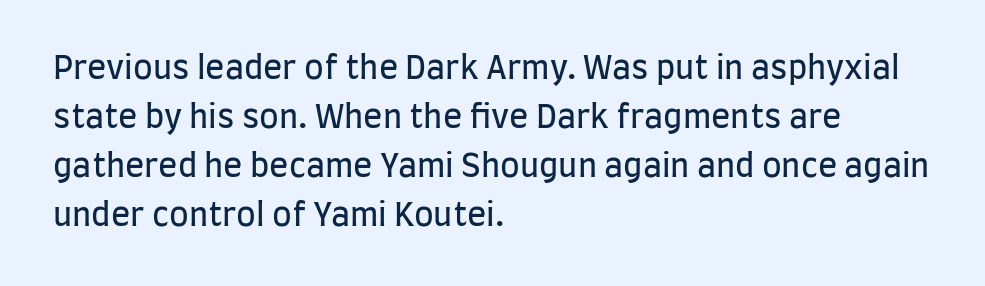
The letters look calm and open, with moderate or lighter stems. Reading down the column, the eye jumps a familiar distance to each next line. Letterform terminals end flat and unadorned throughout the passage. The passage shown is not underscored anywhere.
